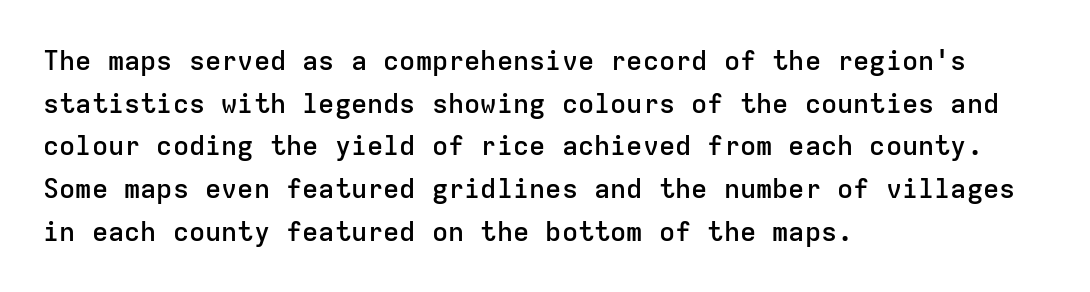
The image shows 27 px text type, upright; set left-aligned, normal line spacing (1.58x), normal letter spacing, not underlined.
